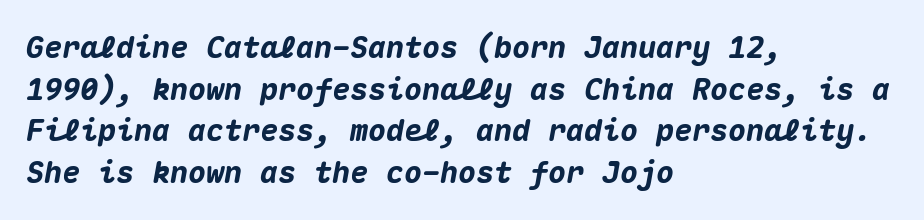
The image shows 30 px heavy type, italic (leaning right), monospaced; set left-aligned, normal line spacing (1.39x), normal letter spacing, not underlined; medium stroke contrast and a medium x-height.
